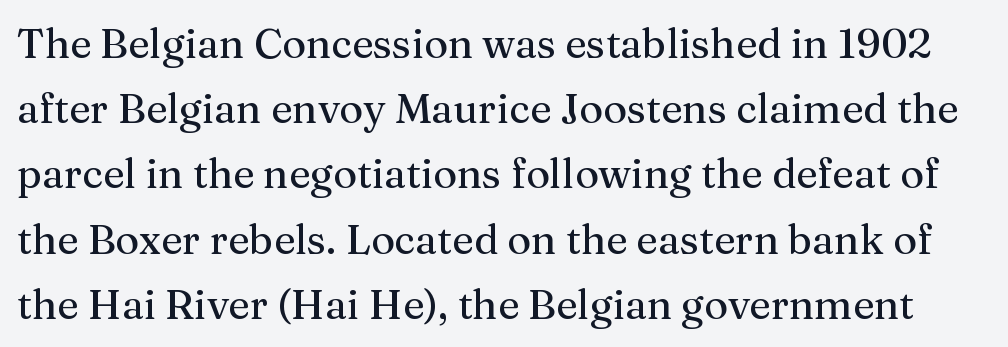
The image shows 41 px serif type, upright; set normal line spacing (1.59x), normal letter spacing, not underlined; medium stroke contrast and a medium x-height.
